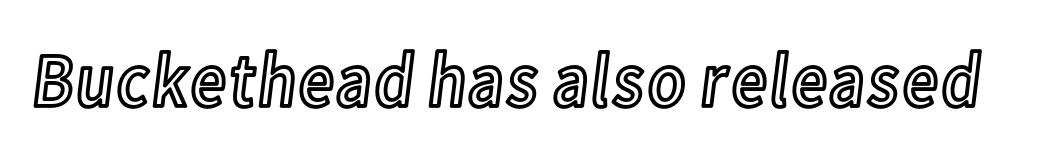
{"width": "condensed", "x_height": "medium", "monospaced": "no", "underline": "no", "letter_spacing": "normal", "letter_spacing_em": 0.0, "glyph_px": 77}
